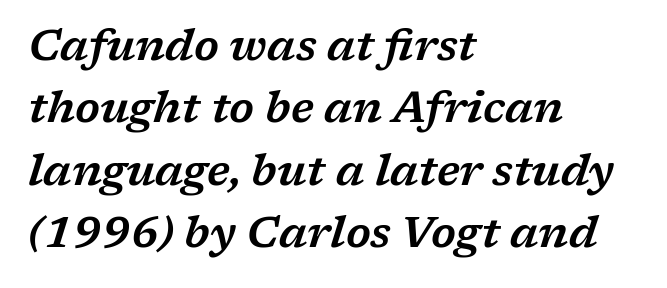
Q: Is the text italic (slanted)? A: Yes, it leans right by about 17 degrees.
Q: Is the typeface a serif or a sans-serif typeface? A: Serif.
Q: Is the text underlined? A: No.
Q: How is the paragraph aligned? A: Left-aligned.
Q: Is the spacing between letters normal or unusually wide? A: Normal.
Q: Is the spacing between lines tight, normal or loose? A: Normal.
Q: Width (condensed, normal, or wide)? A: Wide.
Q: Stroke contrast? A: Low.
Q: x-height? A: Medium.
Q: Monospaced? A: No.
